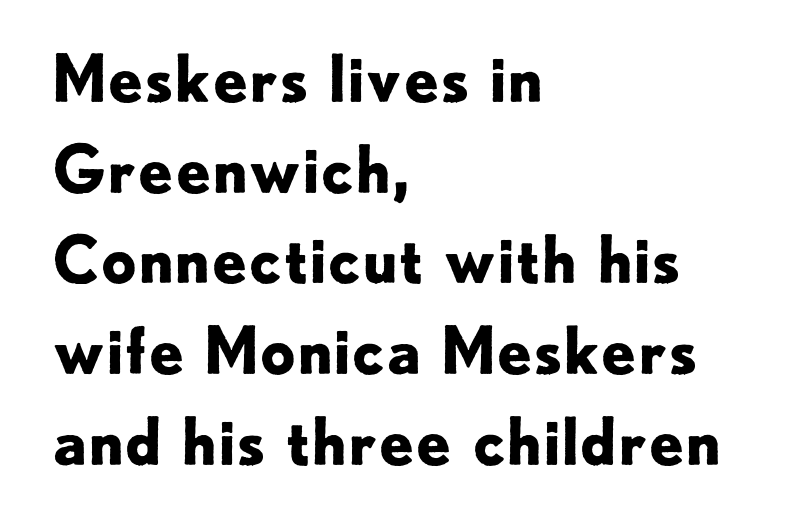
{"serif": "no", "italic": "no", "bold": "yes", "weight": "bold", "width": "normal", "stroke_contrast": "low", "x_height": "small", "monospaced": "no", "underline": "no", "align": "left", "line_spacing": "normal", "line_spacing_ratio": 1.44, "letter_spacing": "normal", "letter_spacing_em": 0.0, "glyph_px": 63}
